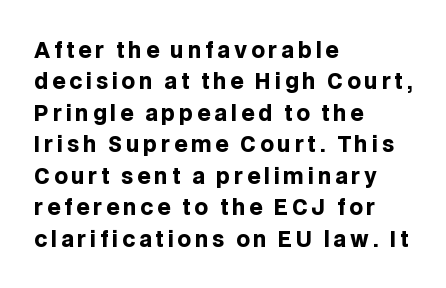
Q: Is the text bold? A: Yes.
Q: Is the text italic (slanted)? A: No, it is upright.
Q: Is the text underlined? A: No.
Q: How is the paragraph aligned? A: Left-aligned.
Q: Is the spacing between lines tight, normal or loose? A: Normal.
